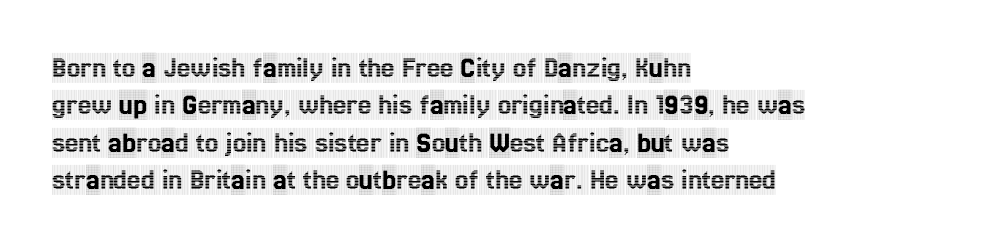
Casual observation: everything's shoved over to the left. Each row of text sits above clean, open space. Look at the tracking — it's just the regular setting, nothing added. Note the varied advance widths — an 'i' is clearly narrower than an 'm'.
